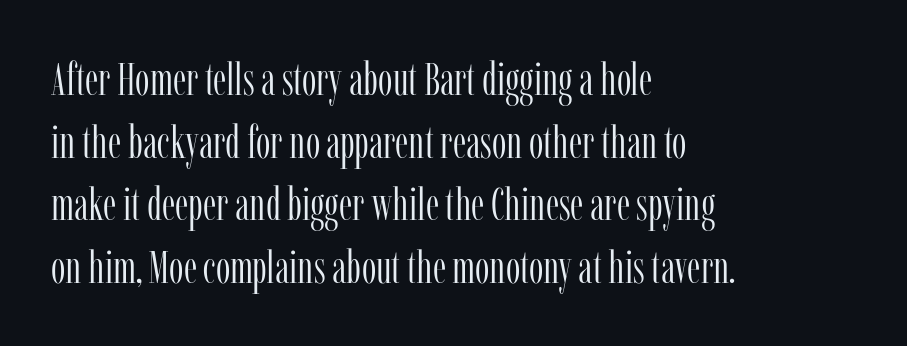
Think of a printed novel: that variable character pitch is what you see here. Line starts are locked; line ends wander. Caption: face not bold, strokes unweighted. The lettering holds an erect, upright posture throughout. Check where the strokes stop: tiny serifs finish them off. The tracking reads as untouched default to a designer's eye.
